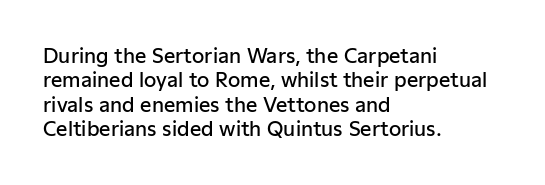
The image shows 20 px text type, upright; set left-aligned, line spacing 1.22x, normal letter spacing, not underlined.
